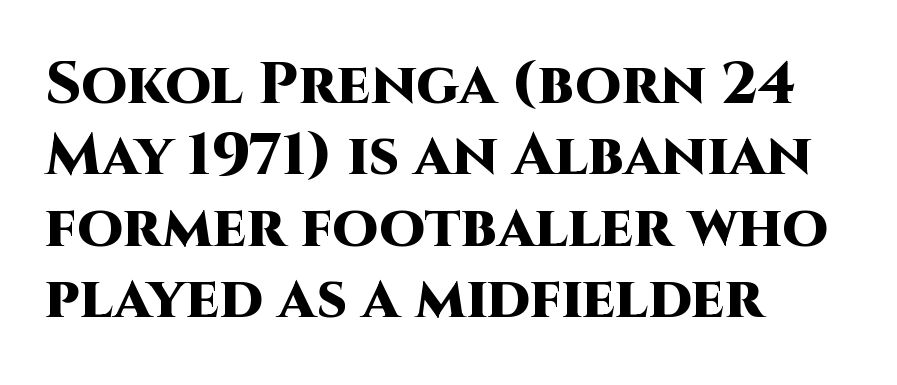
{"serif": "no", "italic": "no", "bold": "yes", "weight": "heavy", "width": "normal", "stroke_contrast": "high", "x_height": "large", "monospaced": "no", "underline": "no", "align": "left", "line_spacing_ratio": 1.21, "letter_spacing": "normal", "letter_spacing_em": 0.0, "glyph_px": 59}
